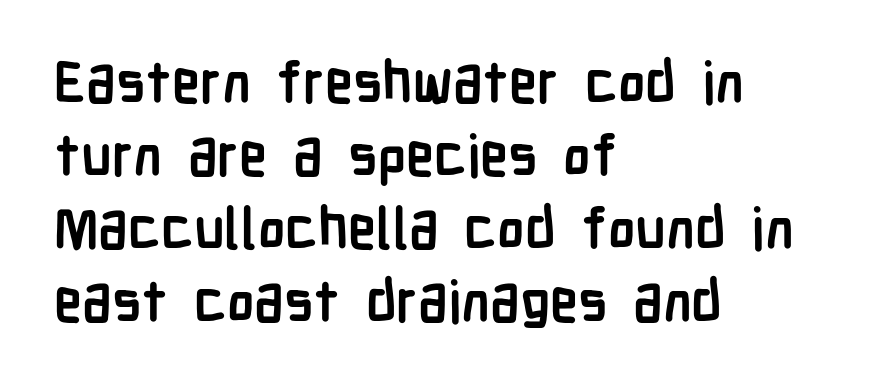
The image shows 57 px semibold, condensed sans-serif type, upright; set left-aligned, normal line spacing (1.28x), normal letter spacing, not underlined; low stroke contrast and a medium x-height.
